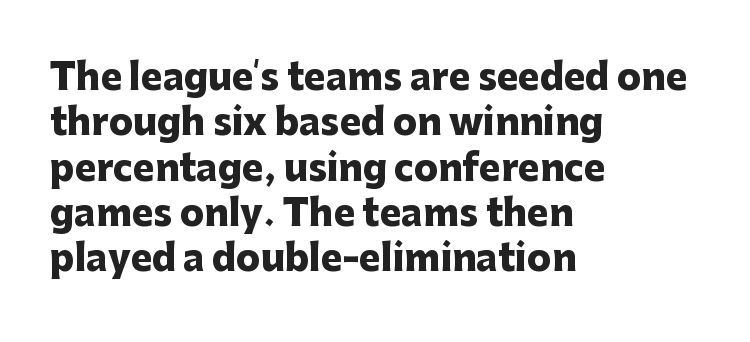
Q: Is the text bold? A: Yes.
Q: Is the text italic (slanted)? A: No, it is upright.
Q: Is the typeface a serif or a sans-serif typeface? A: Sans-serif.
Q: Is the text underlined? A: No.
Q: How is the paragraph aligned? A: Left-aligned.
Q: Is the spacing between letters normal or unusually wide? A: Normal.
Q: Is the spacing between lines tight, normal or loose? A: Normal.
Q: Width (condensed, normal, or wide)? A: Normal.
Q: Stroke contrast? A: Low.
Q: x-height? A: Medium.
Q: Monospaced? A: No.
